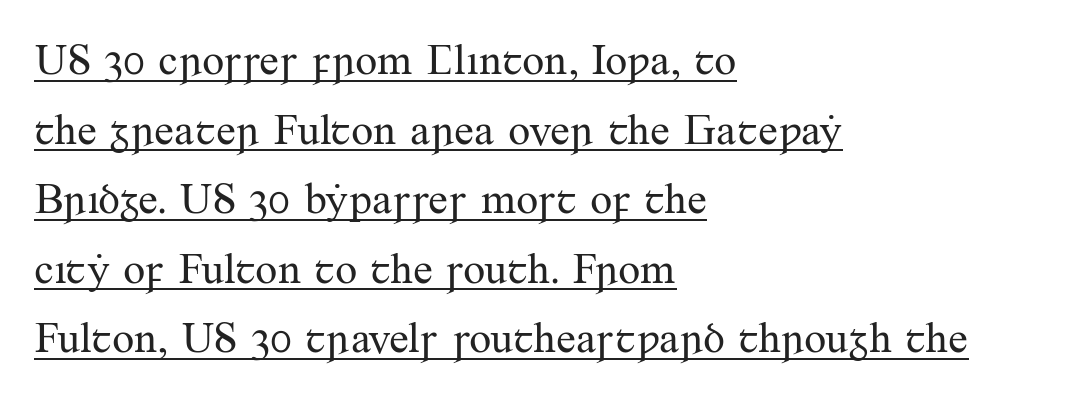
Q: Is the text bold? A: No.
Q: Is the text italic (slanted)? A: No, it is upright.
Q: Is the typeface a serif or a sans-serif typeface? A: Serif.
Q: Is the text underlined? A: Yes.
Q: How is the paragraph aligned? A: Left-aligned.
Q: Is the spacing between letters normal or unusually wide? A: Normal.
Q: Is the spacing between lines tight, normal or loose? A: Normal.
Q: Width (condensed, normal, or wide)? A: Normal.
Q: Stroke contrast? A: Medium.
Q: x-height? A: Small.
Q: Monospaced? A: No.
